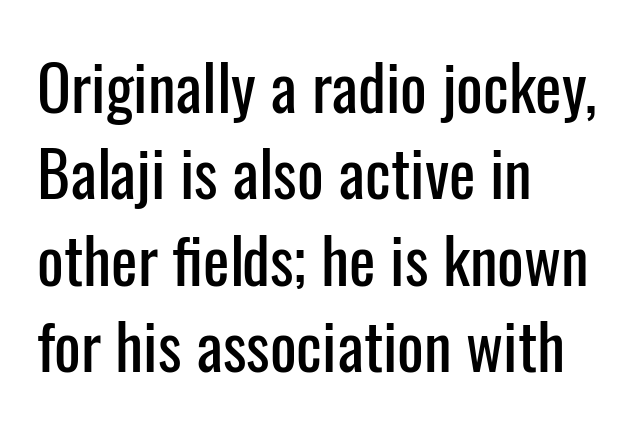
The image shows 63 px condensed sans-serif type, upright; set left-aligned, normal line spacing (1.37x), normal letter spacing, not underlined; low stroke contrast and a medium x-height.
